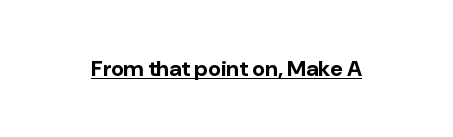
Q: Is the text bold? A: Yes.
Q: Is the text italic (slanted)? A: No, it is upright.
Q: Is the text underlined? A: Yes.
Q: Is the spacing between letters normal or unusually wide? A: Normal.
